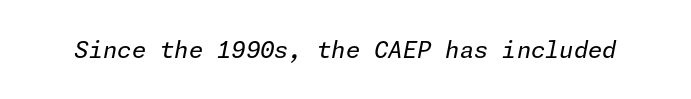
The strokes carry an ordinary text weight at most. Has an underline been added? It has not. Tracking here is standard; glyphs follow each other at the usual distance. Posture: slanted.
